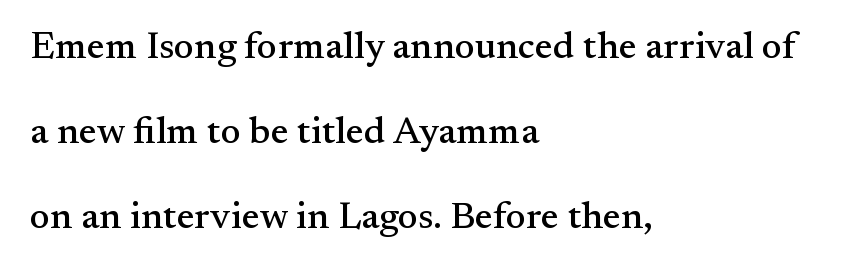
The image shows 38 px serif type, upright; set left-aligned, loose line spacing (2.24x), normal letter spacing, not underlined; medium stroke contrast and a small x-height.
